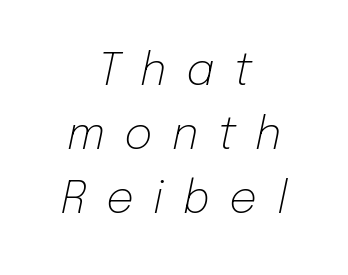
Q: Is the text bold? A: No.
Q: Is the text italic (slanted)? A: Yes, it leans right by about 12 degrees.
Q: Is the text underlined? A: No.
Q: How is the paragraph aligned? A: Centered.
Q: Is the spacing between letters normal or unusually wide? A: Unusually wide.
Q: Is the spacing between lines tight, normal or loose? A: Normal.
Q: Width (condensed, normal, or wide)? A: Normal.
Q: Stroke contrast? A: Low.
Q: x-height? A: Medium.
Q: Monospaced? A: No.
